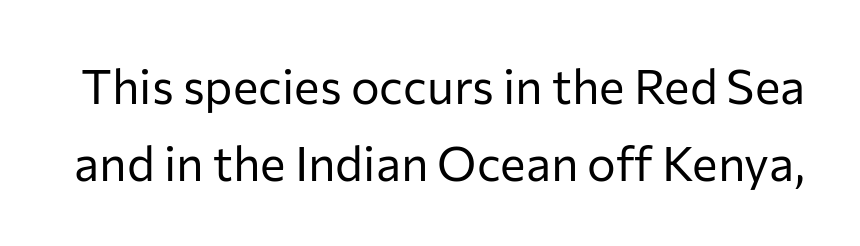
Each word holds together tightly as a unit, with standard inter-letter gaps. Designer's note — italics off, roman on. The leading is moderate, giving the passage an even texture. The designer went with a sans here, leaving each stem footless. Note the varied advance widths — an 'i' is clearly narrower than an 'm'.
